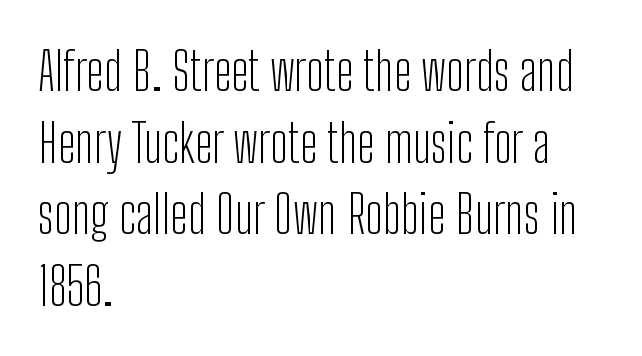
The image shows 53 px light, condensed sans-serif type, upright; set left-aligned, normal line spacing (1.35x), normal letter spacing, not underlined; low stroke contrast and a medium x-height.
